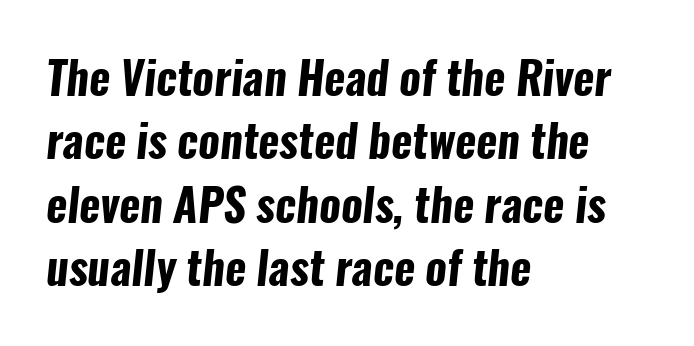
The image shows 45 px bold, condensed sans-serif type; set left-aligned, normal line spacing (1.41x), normal letter spacing, not underlined; low stroke contrast and a medium x-height.
